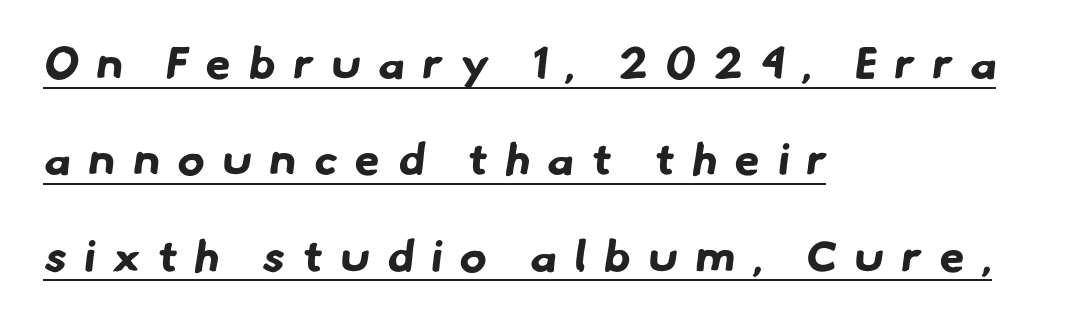
Q: Is the text bold? A: Yes.
Q: Is the typeface a serif or a sans-serif typeface? A: Sans-serif.
Q: Is the text underlined? A: Yes.
Q: How is the paragraph aligned? A: Left-aligned.
Q: Is the spacing between letters normal or unusually wide? A: Unusually wide.
Q: Is the spacing between lines tight, normal or loose? A: Loose.
Q: Width (condensed, normal, or wide)? A: Normal.
Q: Stroke contrast? A: Low.
Q: x-height? A: Small.
Q: Monospaced? A: No.
